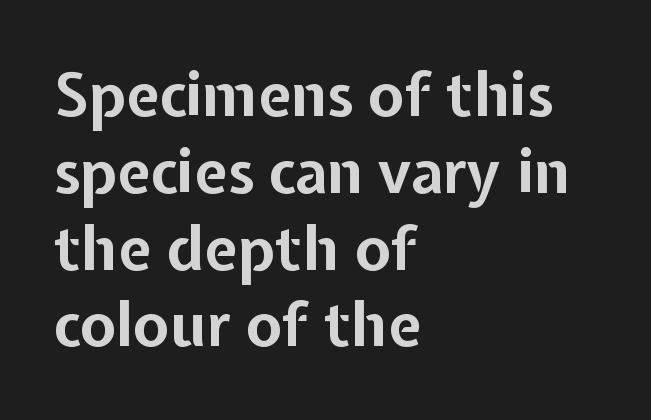
Q: Is the text bold? A: Yes.
Q: Is the text italic (slanted)? A: No, it is upright.
Q: Is the typeface a serif or a sans-serif typeface? A: Sans-serif.
Q: Is the text underlined? A: No.
Q: How is the paragraph aligned? A: Left-aligned.
Q: Is the spacing between letters normal or unusually wide? A: Normal.
Q: Is the spacing between lines tight, normal or loose? A: Normal.
Q: Width (condensed, normal, or wide)? A: Normal.
Q: Stroke contrast? A: Low.
Q: x-height? A: Medium.
Q: Monospaced? A: No.
